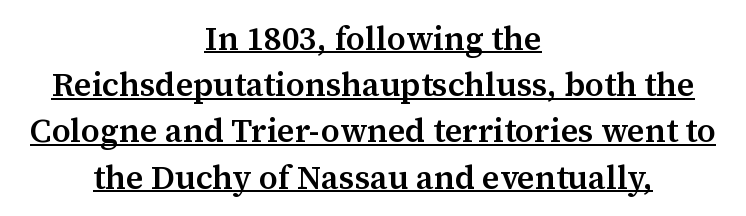
The image shows 33 px semibold serif type, upright; set centered, normal line spacing (1.4x), normal letter spacing, underlined; medium stroke contrast and a medium x-height.
